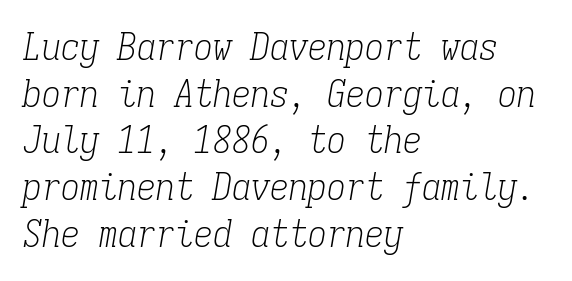
The image shows 38 px light, condensed serif type, italic (leaning right), monospaced; set left-aligned, line spacing 1.23x, normal letter spacing, not underlined; low stroke contrast and a medium x-height.
